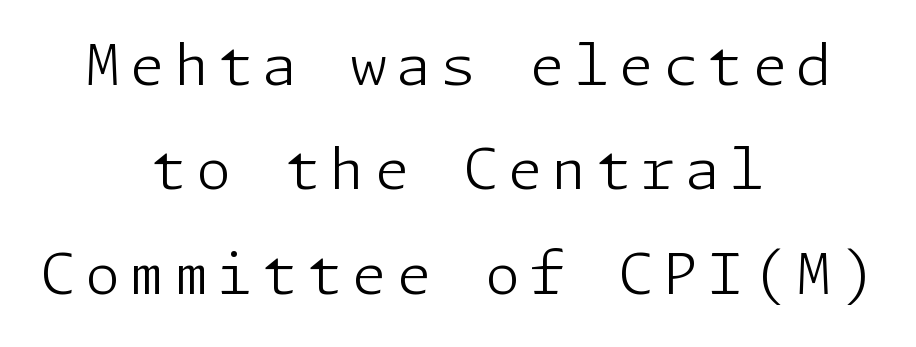
Is the type heavy? It reads as light-to-regular instead. Examine the stroke ends and you'll find no serifs. The typesetter chose a symmetrical, centered arrangement here. The baseline area is clear. Posture: vertical.
